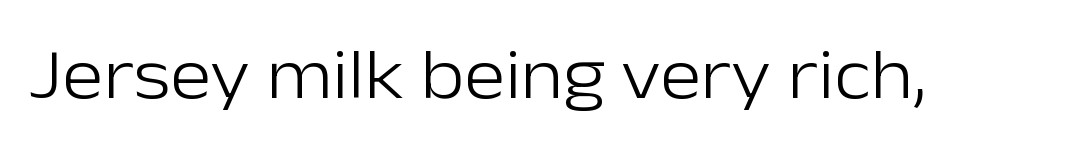
The image shows 70 px light sans-serif type, upright; set normal letter spacing, not underlined; low stroke contrast and a medium x-height.
